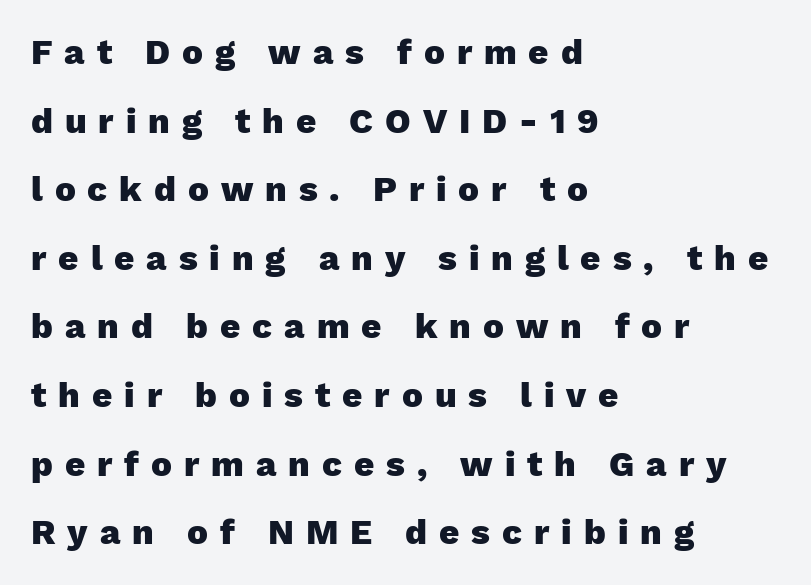
Leftover space on each line is placed entirely after the last word. Posture: straight, roman, zero tilt. Tracking here is generous; glyphs stand well apart from one another. The characters look thick and weighty, a clear bold. You could fit nearly another row in the gap between these rows. The typeface chosen for these lines omits serifs.
